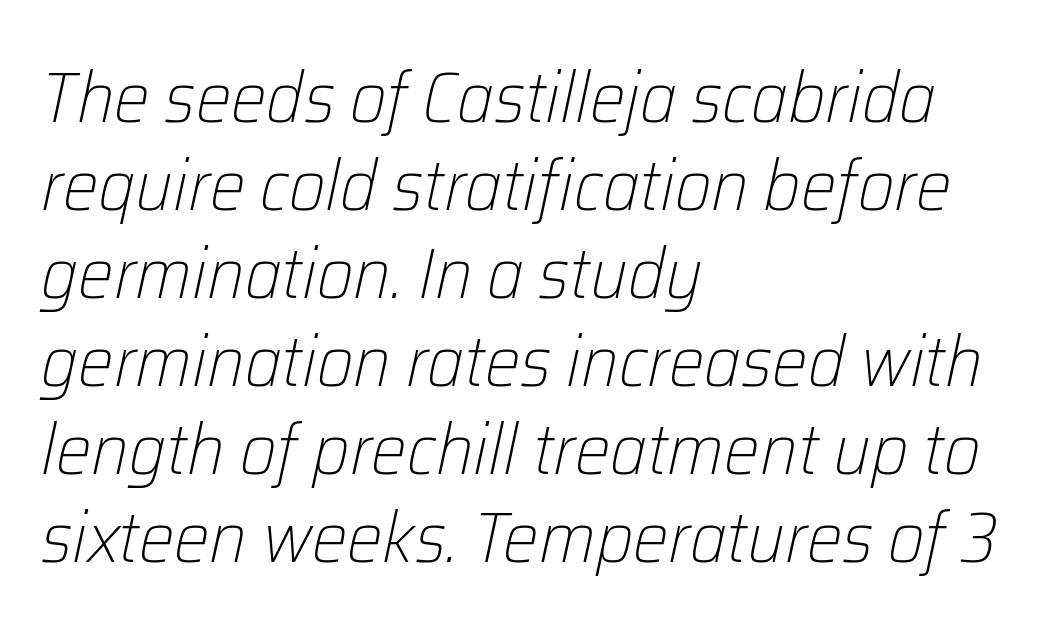
Q: Is the text bold? A: No.
Q: Is the text italic (slanted)? A: Yes, it leans right by about 12 degrees.
Q: Is the text underlined? A: No.
Q: How is the paragraph aligned? A: Left-aligned.
Q: Is the spacing between letters normal or unusually wide? A: Normal.
Q: Width (condensed, normal, or wide)? A: Normal.
Q: Stroke contrast? A: Low.
Q: x-height? A: Medium.
Q: Monospaced? A: No.
